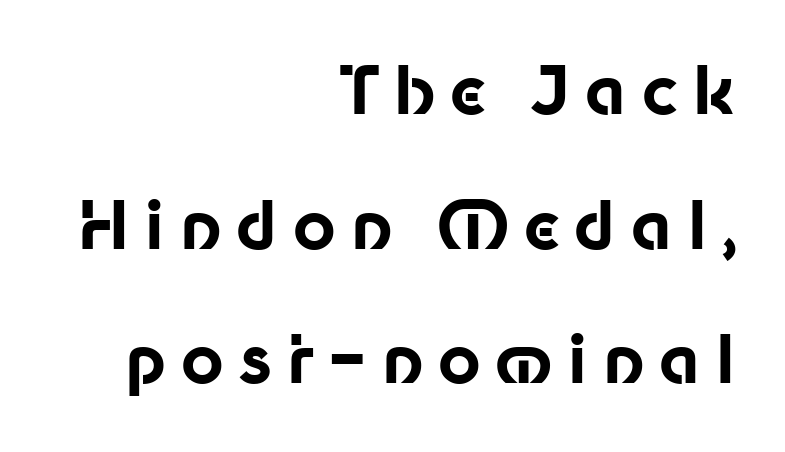
Q: Is the text bold? A: Yes.
Q: Is the text italic (slanted)? A: No, it is upright.
Q: Is the typeface a serif or a sans-serif typeface? A: Sans-serif.
Q: Is the text underlined? A: No.
Q: How is the paragraph aligned? A: Right-aligned.
Q: Is the spacing between letters normal or unusually wide? A: Unusually wide.
Q: Is the spacing between lines tight, normal or loose? A: Loose.
Q: Width (condensed, normal, or wide)? A: Normal.
Q: Stroke contrast? A: Low.
Q: x-height? A: Medium.
Q: Monospaced? A: No.
